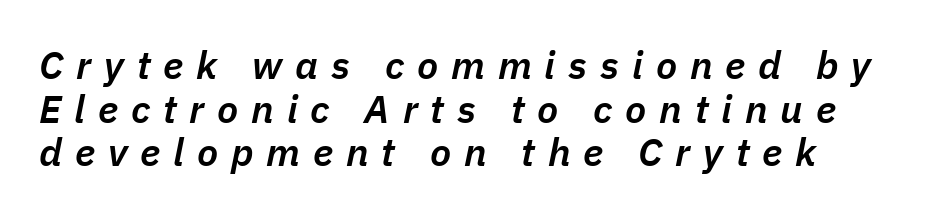
{"italic": "yes", "lean": "right", "slant_degrees": 11, "bold": "semi", "weight": "semibold", "width": "normal", "stroke_contrast": "low", "x_height": "medium", "monospaced": "no", "underline": "no", "align": "left", "line_spacing": "tight", "line_spacing_ratio": 1.12, "letter_spacing": "wide", "letter_spacing_em": 0.33, "glyph_px": 39}
